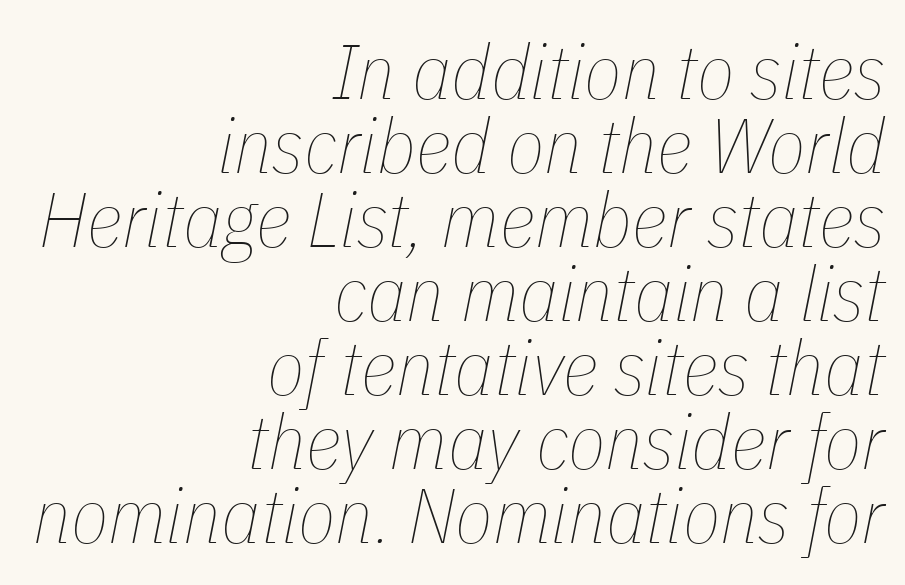
Q: Is the text bold? A: No.
Q: Is the text italic (slanted)? A: Yes, it leans right by about 11 degrees.
Q: Is the text underlined? A: No.
Q: How is the paragraph aligned? A: Right-aligned.
Q: Is the spacing between letters normal or unusually wide? A: Normal.
Q: Is the spacing between lines tight, normal or loose? A: Tight.
Q: Width (condensed, normal, or wide)? A: Condensed.
Q: Stroke contrast? A: Low.
Q: x-height? A: Medium.
Q: Monospaced? A: No.
